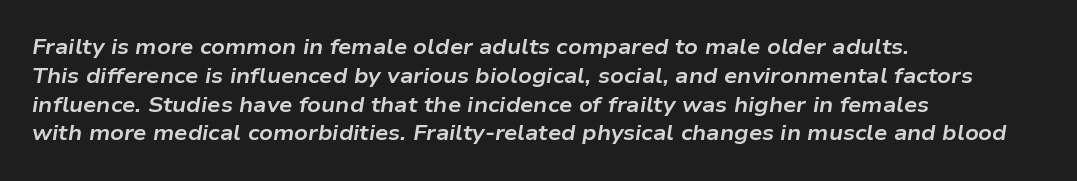
The image shows 21 px bold type, italic (leaning right); set left-aligned, normal line spacing (1.37x), normal letter spacing, not underlined.
